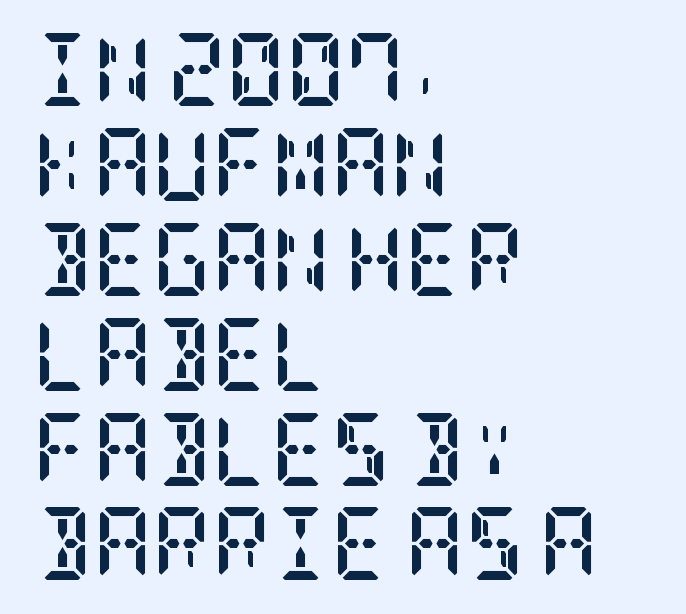
{"serif": "yes", "italic": "no", "bold": "yes", "weight": "semibold", "width": "condensed", "stroke_contrast": "low", "x_height": "large", "underline": "no", "align": "left", "line_spacing": "normal", "line_spacing_ratio": 1.3, "letter_spacing": "normal", "letter_spacing_em": 0.0, "glyph_px": 73}
